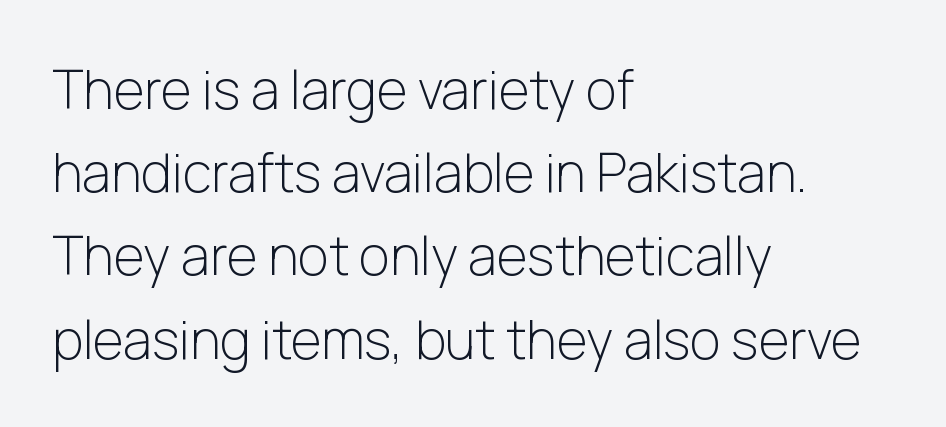
Q: Is the text bold? A: No.
Q: Is the text italic (slanted)? A: No, it is upright.
Q: Is the typeface a serif or a sans-serif typeface? A: Sans-serif.
Q: Is the text underlined? A: No.
Q: How is the paragraph aligned? A: Left-aligned.
Q: Is the spacing between letters normal or unusually wide? A: Normal.
Q: Is the spacing between lines tight, normal or loose? A: Normal.
Q: Width (condensed, normal, or wide)? A: Normal.
Q: Stroke contrast? A: Low.
Q: x-height? A: Medium.
Q: Monospaced? A: No.
